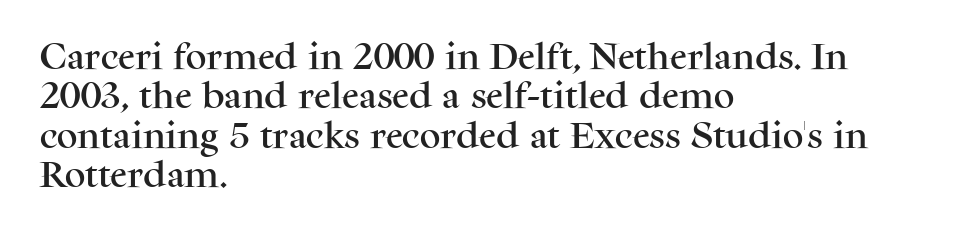
Q: Is the text italic (slanted)? A: No, it is upright.
Q: Is the typeface a serif or a sans-serif typeface? A: Serif.
Q: Is the text underlined? A: No.
Q: How is the paragraph aligned? A: Left-aligned.
Q: Is the spacing between letters normal or unusually wide? A: Normal.
Q: Is the spacing between lines tight, normal or loose? A: Normal.
Q: Width (condensed, normal, or wide)? A: Normal.
Q: Stroke contrast? A: Medium.
Q: x-height? A: Medium.
Q: Monospaced? A: No.
